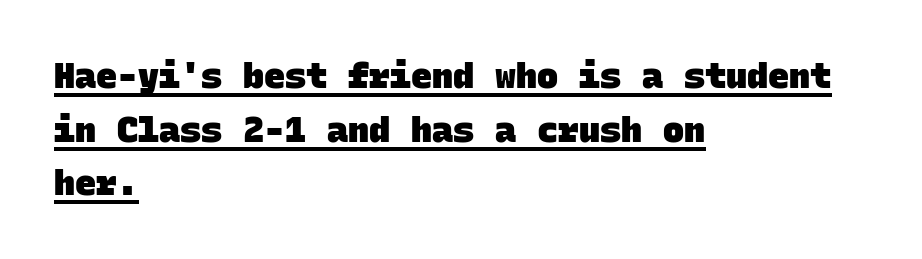
The image shows 35 px heavy sans-serif type, monospaced; set left-aligned, normal line spacing (1.53x), normal letter spacing, underlined; low stroke contrast and a large x-height.
